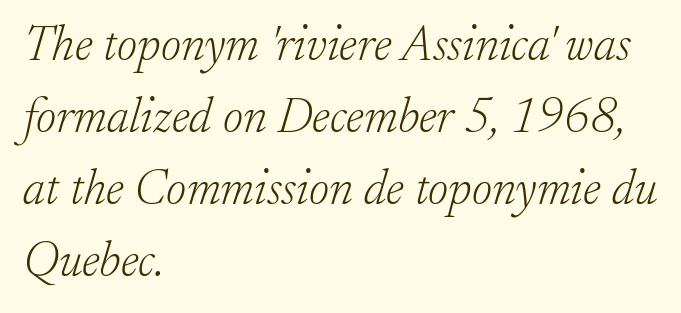
{"serif": "yes", "italic": "yes", "lean": "right", "slant_degrees": 17, "bold": "no", "weight": "light", "width": "normal", "stroke_contrast": "low", "x_height": "small", "monospaced": "no", "underline": "no", "align": "left", "line_spacing": "normal", "line_spacing_ratio": 1.47, "letter_spacing": "normal", "letter_spacing_em": 0.0, "glyph_px": 49}
